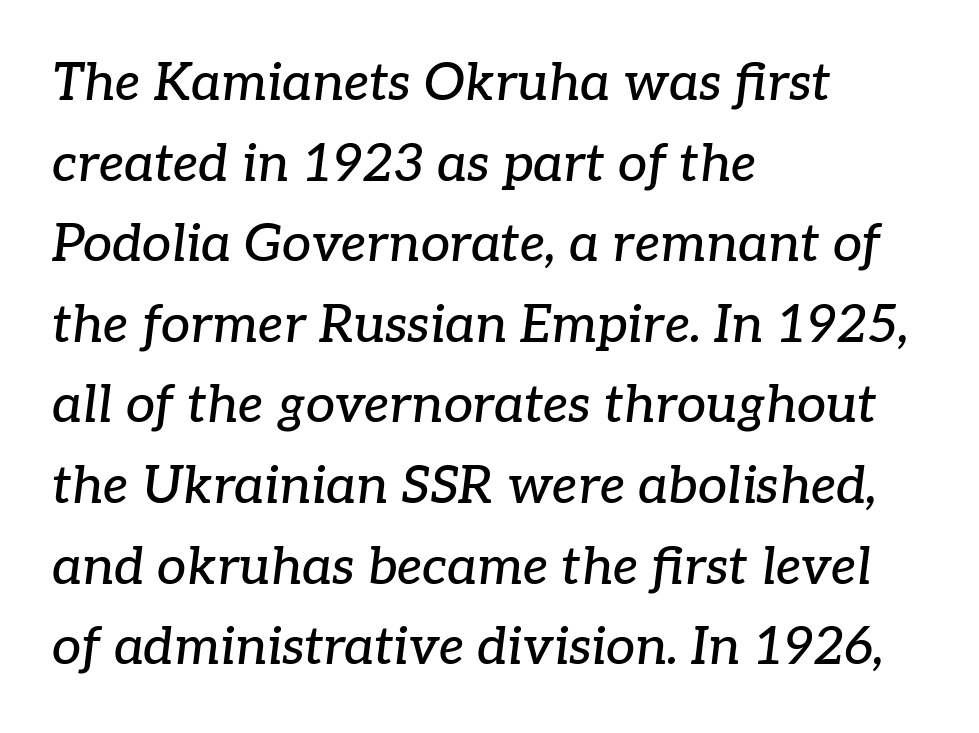
Which margin do the lines hug? The left one — the right edge is uneven. There's an unmistakable incline to the writing here. The characters display serif detailing at their extremities. The designer left line spacing at the default. Each letter keeps its own natural width here, so spacing adapts to shape. Words appear dense and cohesive because spacing is normal.
